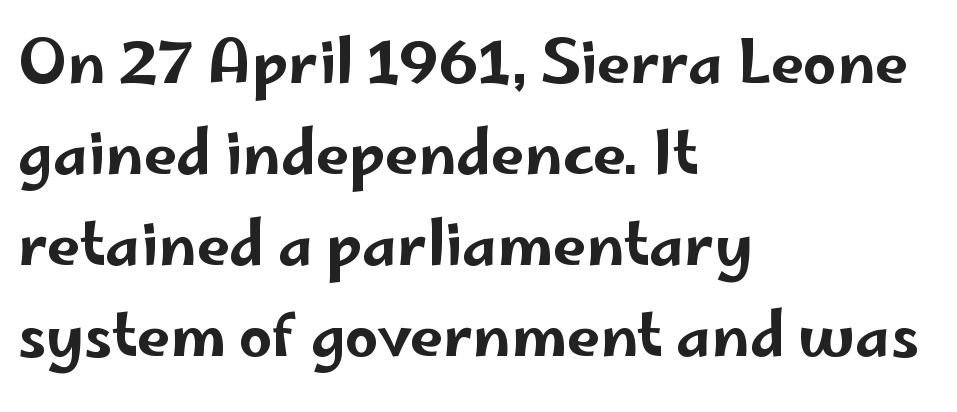
Q: Is the text italic (slanted)? A: No, it is upright.
Q: Is the typeface a serif or a sans-serif typeface? A: Sans-serif.
Q: Is the text underlined? A: No.
Q: How is the paragraph aligned? A: Left-aligned.
Q: Is the spacing between letters normal or unusually wide? A: Normal.
Q: Is the spacing between lines tight, normal or loose? A: Normal.
Q: Width (condensed, normal, or wide)? A: Wide.
Q: Stroke contrast? A: Low.
Q: x-height? A: Small.
Q: Monospaced? A: No.
